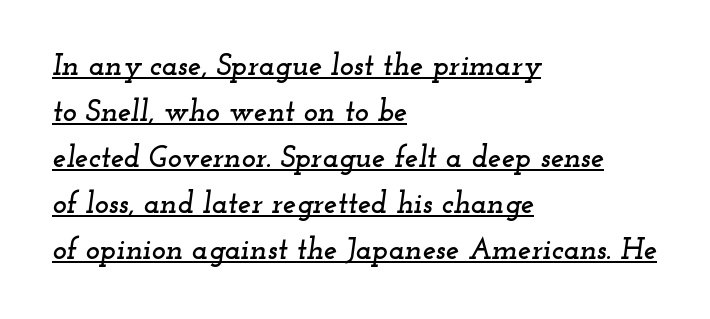
{"serif": "yes", "italic": "yes", "lean": "right", "slant_degrees": 12, "width": "wide", "stroke_contrast": "low", "x_height": "small", "monospaced": "no", "underline": "yes", "align": "left", "line_spacing": "normal", "line_spacing_ratio": 1.53, "letter_spacing": "normal", "letter_spacing_em": 0.0, "glyph_px": 30}
